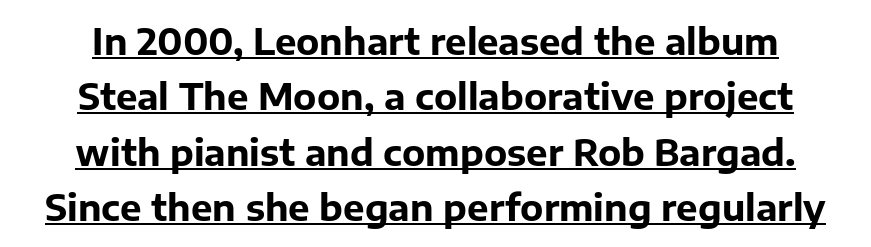
{"serif": "no", "italic": "no", "bold": "yes", "weight": "bold", "width": "normal", "stroke_contrast": "low", "x_height": "medium", "monospaced": "no", "underline": "yes", "line_spacing": "normal", "line_spacing_ratio": 1.54, "letter_spacing": "normal", "letter_spacing_em": 0.0, "glyph_px": 36}
